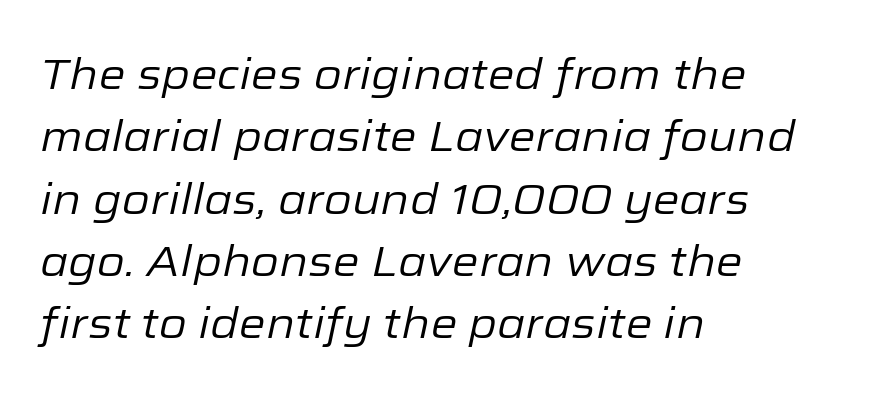
{"italic": "yes", "lean": "right", "slant_degrees": 12, "bold": "no", "weight": "regular", "width": "normal", "stroke_contrast": "low", "x_height": "medium", "monospaced": "no", "underline": "no", "align": "left", "line_spacing": "normal", "line_spacing_ratio": 1.45, "letter_spacing": "normal", "letter_spacing_em": 0.0, "glyph_px": 43}
